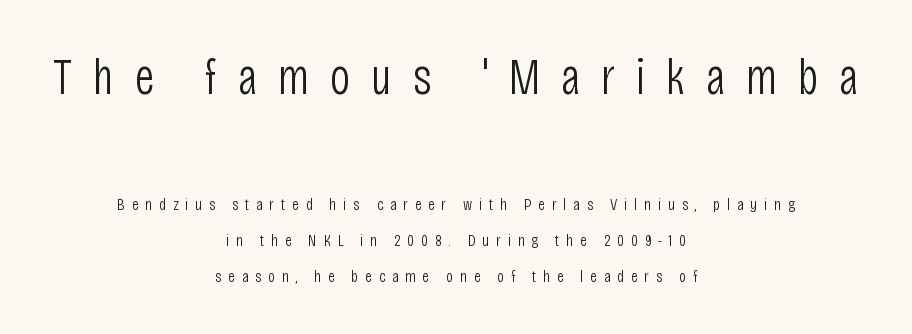
{"serif": "no", "italic": "no", "bold": "no", "weight": "light", "width": "condensed", "stroke_contrast": "low", "x_height": "large", "monospaced": "no", "underline": "no", "align": "center", "line_spacing": "loose", "line_spacing_ratio": 2.11, "letter_spacing": "wide", "letter_spacing_em": 0.4, "larger_block": "first", "size_ratio": 3.0, "glyph_px": 51}
